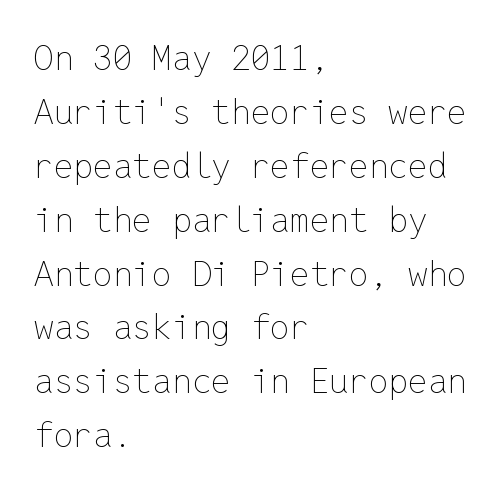
{"italic": "no", "bold": "no", "weight": "thin", "width": "normal", "stroke_contrast": "low", "x_height": "medium", "monospaced": "yes", "underline": "no", "align": "left", "line_spacing": "normal", "line_spacing_ratio": 1.54, "letter_spacing": "normal", "letter_spacing_em": 0.0, "glyph_px": 35}
